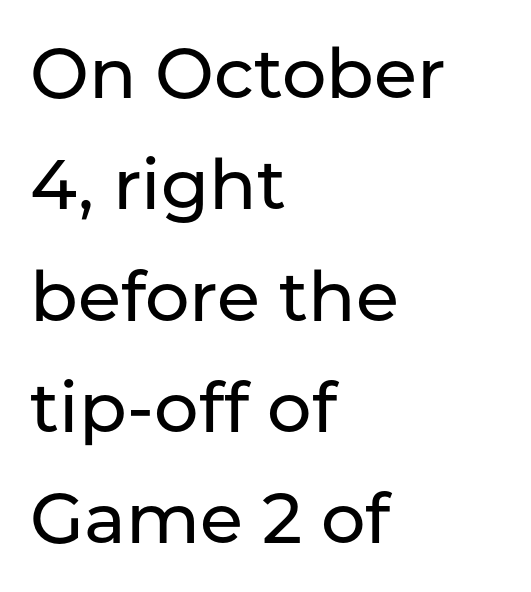
A typesetter would call this zero additional tracking. Plain, unruled lines of type. The lines sit at an ordinary, default distance from one another. Is this a fixed-width face? No — the glyphs have proportional, varying widths. Notice how the passage keeps a crisp vertical edge on the left only. These lines were composed using upright roman letters.
